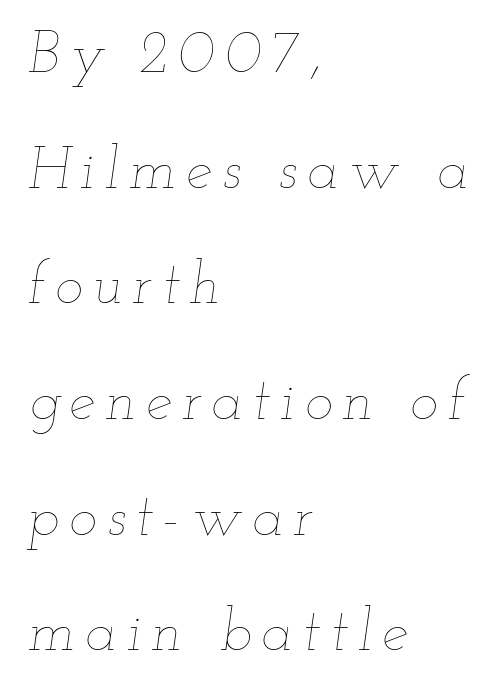
{"italic": "yes", "lean": "right", "slant_degrees": 12, "bold": "no", "weight": "thin", "width": "wide", "stroke_contrast": "low", "x_height": "small", "monospaced": "no", "underline": "no", "align": "left", "line_spacing": "loose", "line_spacing_ratio": 1.96, "glyph_px": 59}
